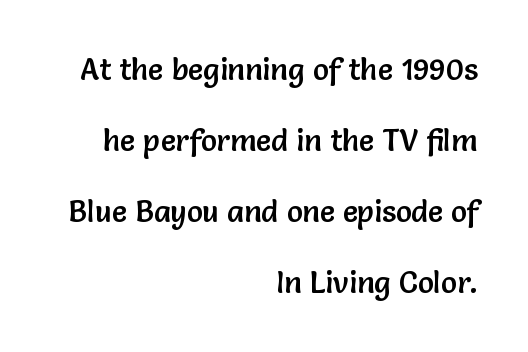
Q: Is the text italic (slanted)? A: No, it is upright.
Q: Is the typeface a serif or a sans-serif typeface? A: Sans-serif.
Q: Is the text underlined? A: No.
Q: How is the paragraph aligned? A: Right-aligned.
Q: Is the spacing between letters normal or unusually wide? A: Normal.
Q: Is the spacing between lines tight, normal or loose? A: Loose.
Q: Width (condensed, normal, or wide)? A: Normal.
Q: Stroke contrast? A: Low.
Q: x-height? A: Medium.
Q: Monospaced? A: No.
